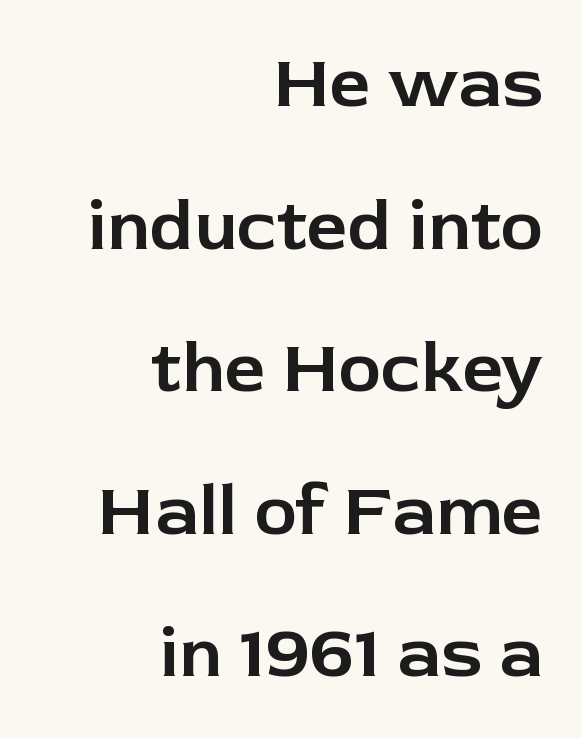
{"serif": "no", "italic": "no", "width": "normal", "stroke_contrast": "low", "x_height": "medium", "monospaced": "no", "underline": "no", "align": "right", "line_spacing": "loose", "line_spacing_ratio": 1.98, "letter_spacing": "normal", "letter_spacing_em": 0.0, "glyph_px": 72}
